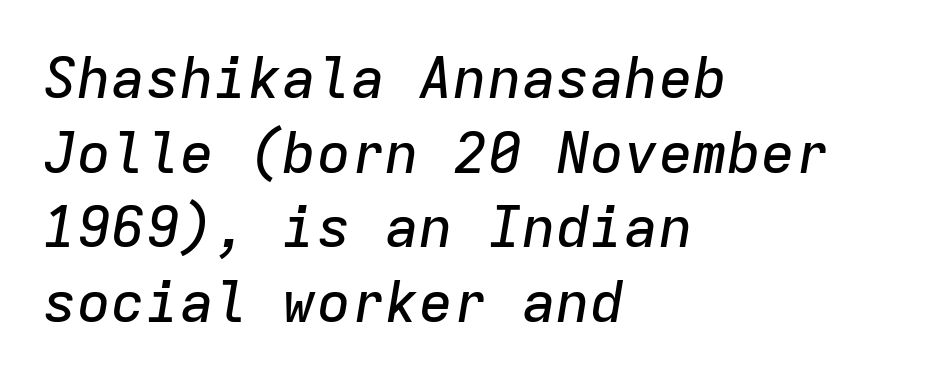
The rows are spaced the way most documents space them. Each line starts at the same left margin while the right side varies. You could count columns in this text — the font is strictly monospaced. Standard letterfit; no display-style spreading of the glyphs. Does the lettering tilt? It does — this is italic.
